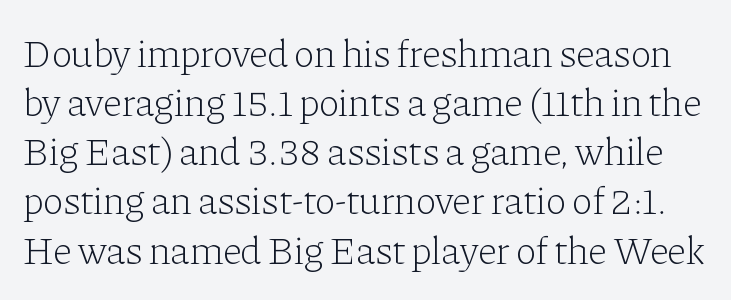
Q: Is the text bold? A: No.
Q: Is the text italic (slanted)? A: No, it is upright.
Q: Is the typeface a serif or a sans-serif typeface? A: Serif.
Q: Is the text underlined? A: No.
Q: Is the spacing between letters normal or unusually wide? A: Normal.
Q: Is the spacing between lines tight, normal or loose? A: Normal.
Q: Width (condensed, normal, or wide)? A: Normal.
Q: Stroke contrast? A: Low.
Q: x-height? A: Medium.
Q: Monospaced? A: No.
